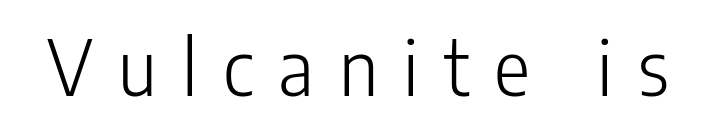
{"serif": "no", "italic": "no", "bold": "no", "weight": "light", "width": "condensed", "stroke_contrast": "low", "x_height": "medium", "monospaced": "no", "underline": "no", "letter_spacing": "wide", "letter_spacing_em": 0.33, "glyph_px": 76}
